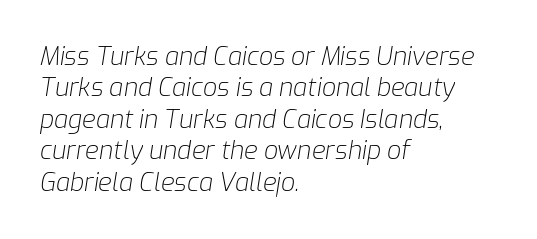
{"italic": "yes", "lean": "right", "slant_degrees": 9, "bold": "no", "underline": "no", "align": "left", "line_spacing": "normal", "line_spacing_ratio": 1.26, "letter_spacing": "normal", "letter_spacing_em": 0.0, "glyph_px": 25}
